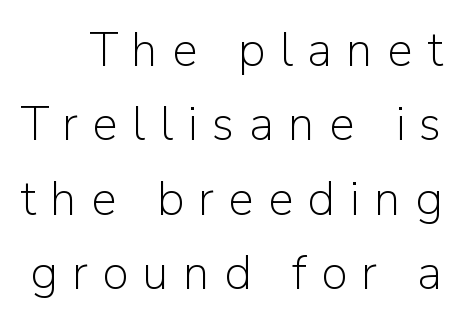
Q: Is the text bold? A: No.
Q: Is the text italic (slanted)? A: No, it is upright.
Q: Is the typeface a serif or a sans-serif typeface? A: Sans-serif.
Q: Is the text underlined? A: No.
Q: Is the spacing between letters normal or unusually wide? A: Unusually wide.
Q: Is the spacing between lines tight, normal or loose? A: Normal.
Q: Width (condensed, normal, or wide)? A: Normal.
Q: Stroke contrast? A: Low.
Q: x-height? A: Medium.
Q: Monospaced? A: No.
